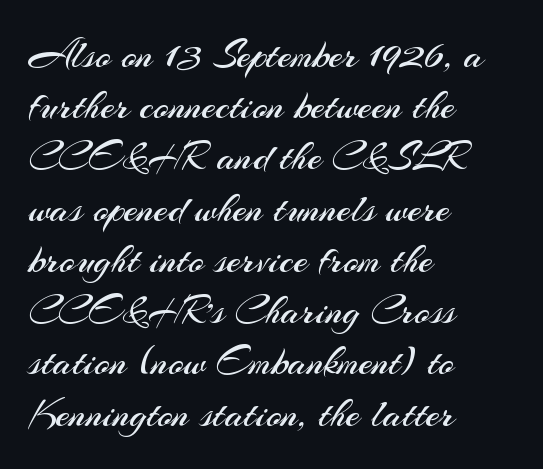
The image shows 41 px regular-weight sans-serif type; set left-aligned, normal line spacing (1.25x), normal letter spacing, not underlined; medium stroke contrast and a small x-height.
